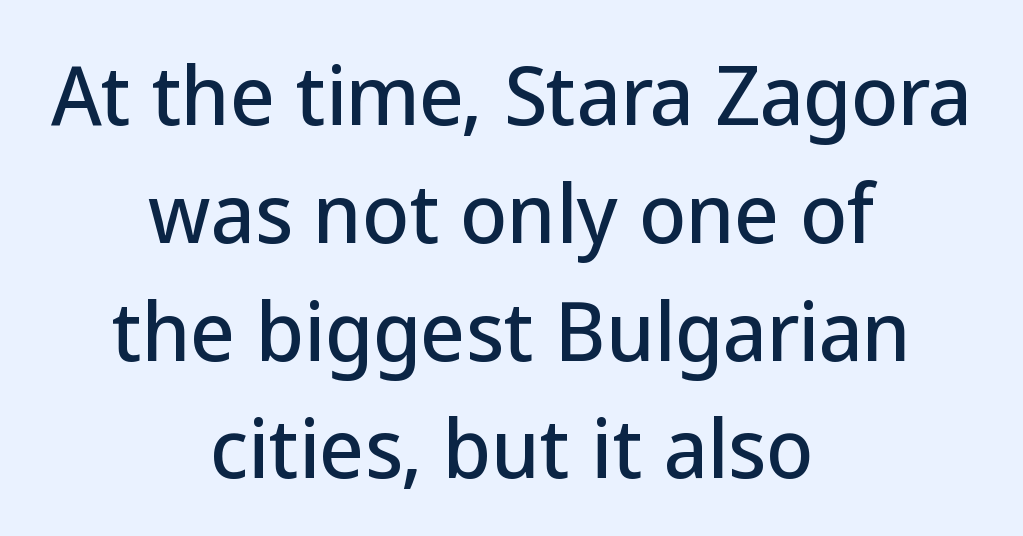
{"serif": "no", "italic": "no", "width": "normal", "stroke_contrast": "low", "x_height": "medium", "monospaced": "no", "underline": "no", "align": "center", "line_spacing": "normal", "line_spacing_ratio": 1.53, "letter_spacing": "normal", "letter_spacing_em": 0.0, "glyph_px": 77}
